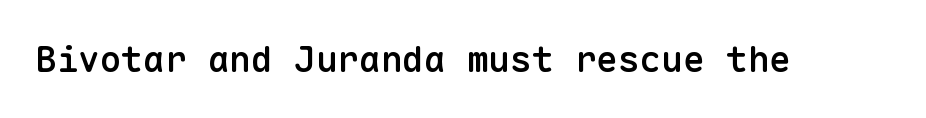
Q: Is the text bold? A: Semi-bold.
Q: Is the text italic (slanted)? A: No, it is upright.
Q: Is the typeface a serif or a sans-serif typeface? A: Sans-serif.
Q: Is the text underlined? A: No.
Q: Is the spacing between letters normal or unusually wide? A: Normal.
Q: Width (condensed, normal, or wide)? A: Normal.
Q: Stroke contrast? A: Low.
Q: x-height? A: Medium.
Q: Monospaced? A: Yes.
